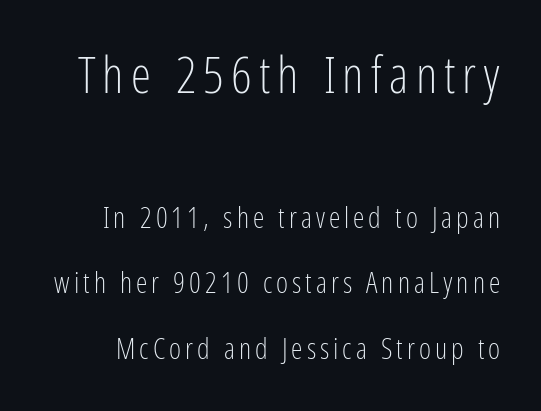
These two chunks differ in scale, with the top chunk taking the larger measure. Beneath every word, the page is bare. How would I describe the line gaps? Wide and relaxed. Is the stroke heavy? The answer is a plain regular-or-lighter. Serifs: no, the terminals of the letterforms are clean. The typography opts for an upright posture over an oblique one.
